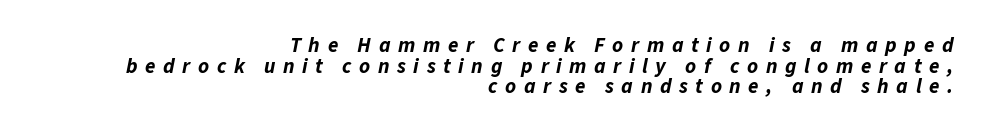
{"italic": "yes", "lean": "right", "slant_degrees": 11, "bold": "yes", "underline": "no", "align": "right", "line_spacing": "tight", "line_spacing_ratio": 0.98, "letter_spacing": "wide", "letter_spacing_em": 0.36, "glyph_px": 21}
